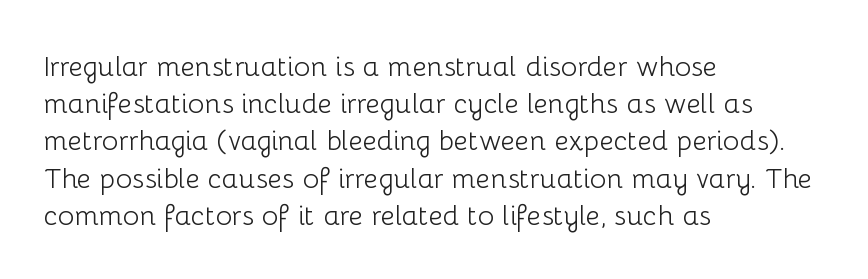
The typeface has the unassuming heft of standard copy or less. The paragraph shown leans on its left margin. The rendering shows plain stroke endings on the letterforms — a sans-serif design. This rendering leaves character spacing at its baseline value. Bare-footed words on every line. Tall strokes in this sample are plumb rather than angled.
